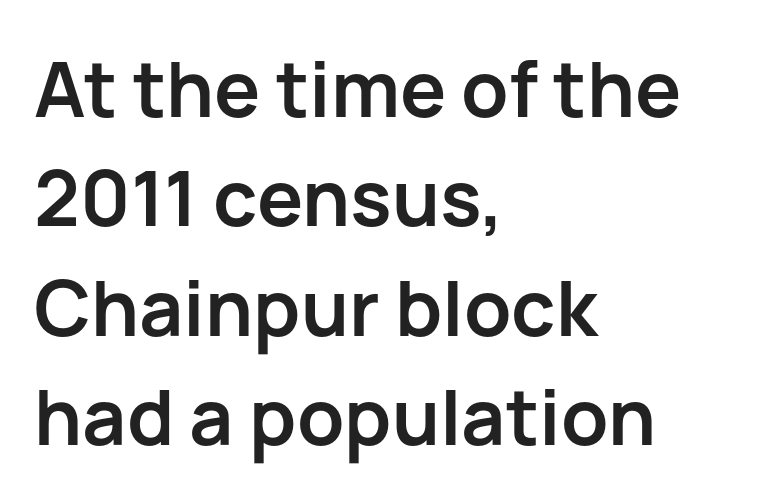
The image shows 77 px semibold sans-serif type, upright; set left-aligned, normal line spacing (1.42x), normal letter spacing, not underlined; low stroke contrast and a medium x-height.
